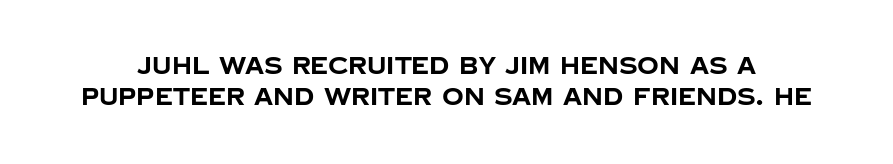
{"italic": "no", "bold": "yes", "underline": "no", "line_spacing": "normal", "line_spacing_ratio": 1.31, "letter_spacing": "normal", "letter_spacing_em": 0.0, "glyph_px": 24}
